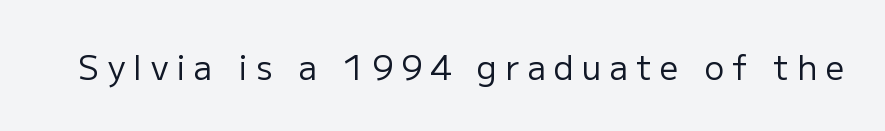
The image shows 33 px regular-weight sans-serif type, upright; set unusually wide letter spacing (+0.25 em), not underlined; low stroke contrast and a medium x-height.
